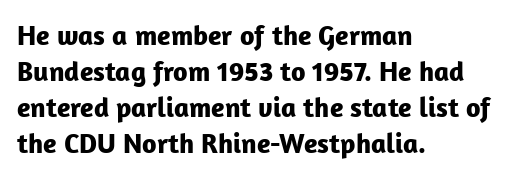
{"serif": "no", "italic": "no", "bold": "yes", "weight": "bold", "width": "normal", "stroke_contrast": "low", "x_height": "medium", "monospaced": "no", "underline": "no", "align": "left", "line_spacing": "normal", "line_spacing_ratio": 1.28, "letter_spacing": "normal", "letter_spacing_em": 0.0, "glyph_px": 28}
